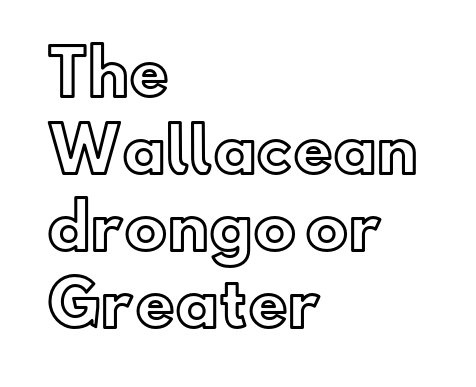
Q: Is the text italic (slanted)? A: No, it is upright.
Q: Is the text underlined? A: No.
Q: How is the paragraph aligned? A: Left-aligned.
Q: Is the spacing between letters normal or unusually wide? A: Normal.
Q: Is the spacing between lines tight, normal or loose? A: Normal.
Q: Width (condensed, normal, or wide)? A: Normal.
Q: x-height? A: Small.
Q: Monospaced? A: No.
